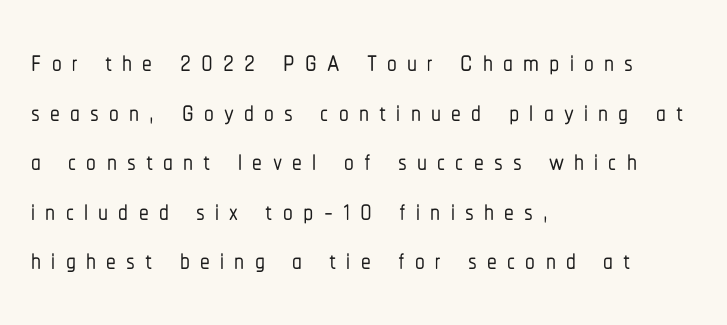
The letters advance in unequal steps, a hallmark of proportional type. Left-aligned paragraph, ragged on the right. Clear beneath every line of the passage. Line spacing here is normal.
